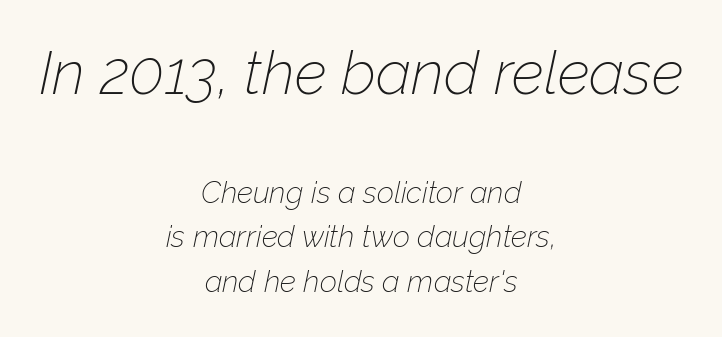
The lines sit at an ordinary, default distance from one another. How are the letters spaced? Ordinarily, with no added tracking. Character widths vary here, with narrow letters taking less room than wide ones. Which margin do the lines hug? Neither — every line sits in the middle.
